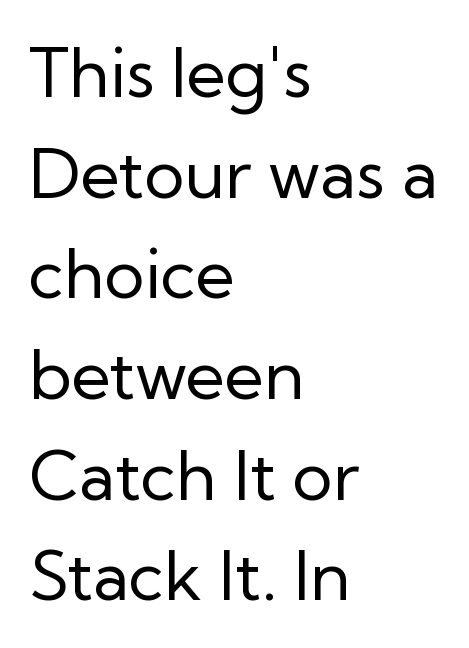
Q: Is the text bold? A: No.
Q: Is the text italic (slanted)? A: No, it is upright.
Q: Is the typeface a serif or a sans-serif typeface? A: Sans-serif.
Q: Is the text underlined? A: No.
Q: How is the paragraph aligned? A: Left-aligned.
Q: Is the spacing between letters normal or unusually wide? A: Normal.
Q: Is the spacing between lines tight, normal or loose? A: Normal.
Q: Width (condensed, normal, or wide)? A: Normal.
Q: Stroke contrast? A: Low.
Q: x-height? A: Medium.
Q: Monospaced? A: No.
